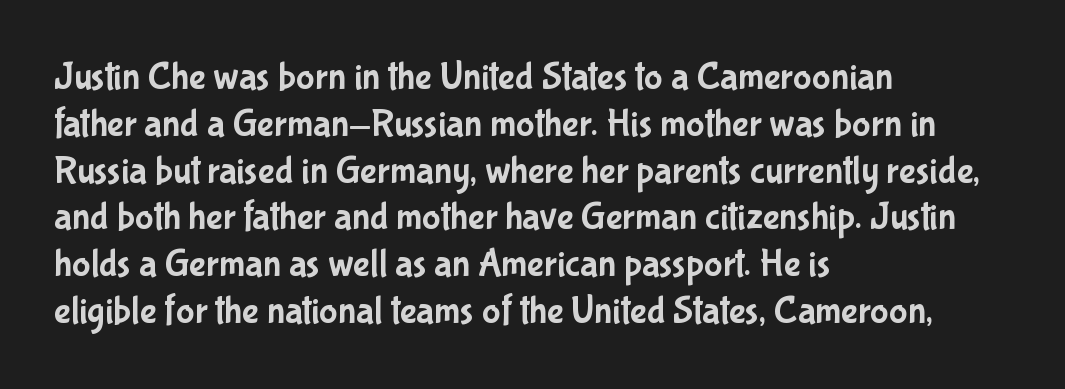
Here the glyphs are tracked normally, forming tight word shapes. Which margin do the lines hug? The left one — the right edge is uneven. If you drew a line through each stem, it would be perfectly vertical. The font family rendered here belongs to the sans-serif group.
